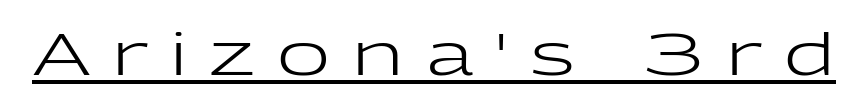
{"serif": "no", "italic": "no", "bold": "no", "weight": "regular", "width": "wide", "stroke_contrast": "low", "x_height": "medium", "monospaced": "no", "underline": "yes", "letter_spacing": "wide", "letter_spacing_em": 0.38, "glyph_px": 58}
